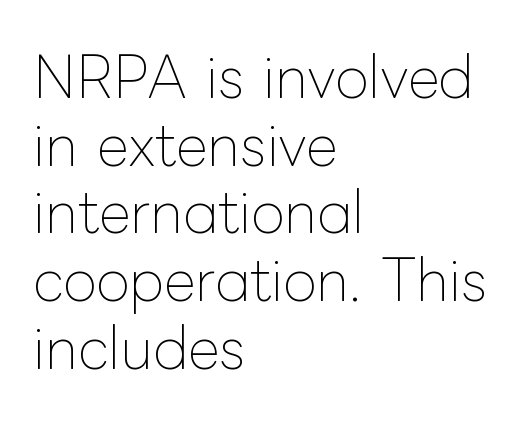
Q: Is the text bold? A: No.
Q: Is the text italic (slanted)? A: No, it is upright.
Q: Is the text underlined? A: No.
Q: How is the paragraph aligned? A: Left-aligned.
Q: Is the spacing between letters normal or unusually wide? A: Normal.
Q: Width (condensed, normal, or wide)? A: Normal.
Q: Stroke contrast? A: Low.
Q: x-height? A: Medium.
Q: Monospaced? A: No.
